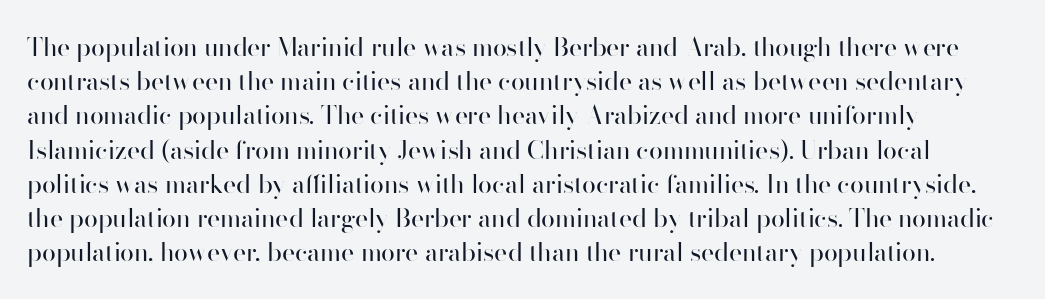
Q: Is the text bold? A: No.
Q: Is the text italic (slanted)? A: No, it is upright.
Q: Is the text underlined? A: No.
Q: How is the paragraph aligned? A: Left-aligned.
Q: Is the spacing between letters normal or unusually wide? A: Normal.
Q: Is the spacing between lines tight, normal or loose? A: Normal.
